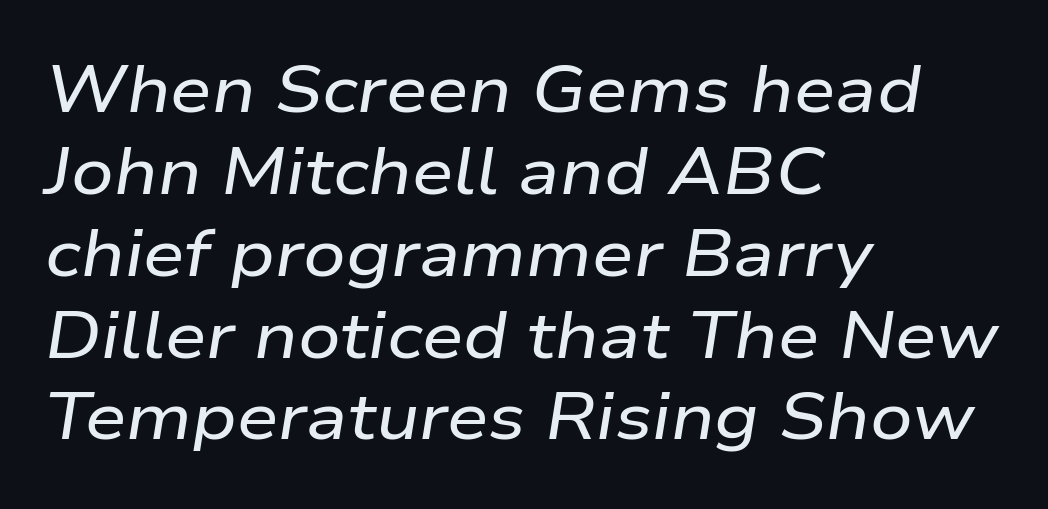
{"italic": "yes", "lean": "right", "slant_degrees": 9, "width": "wide", "stroke_contrast": "low", "x_height": "medium", "monospaced": "no", "underline": "no", "align": "left", "line_spacing_ratio": 1.24, "letter_spacing": "normal", "letter_spacing_em": 0.0, "glyph_px": 66}
